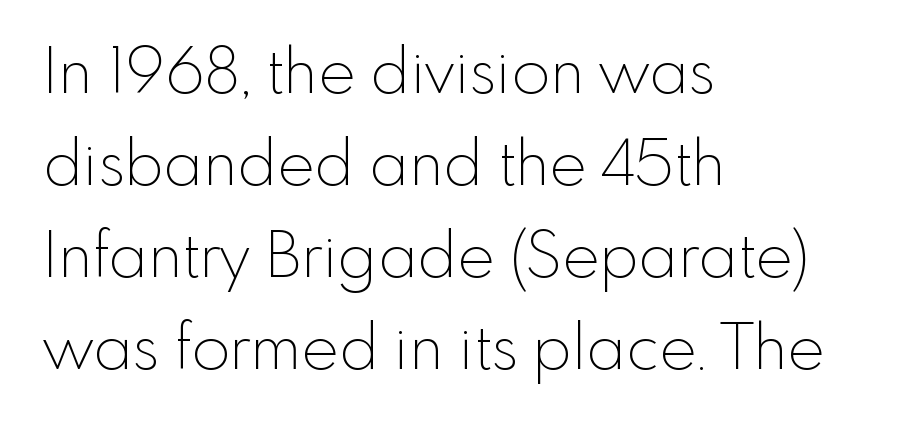
Q: Is the text bold? A: No.
Q: Is the text italic (slanted)? A: No, it is upright.
Q: Is the typeface a serif or a sans-serif typeface? A: Sans-serif.
Q: Is the text underlined? A: No.
Q: How is the paragraph aligned? A: Left-aligned.
Q: Is the spacing between letters normal or unusually wide? A: Normal.
Q: Is the spacing between lines tight, normal or loose? A: Normal.
Q: Width (condensed, normal, or wide)? A: Normal.
Q: x-height? A: Small.
Q: Monospaced? A: No.
